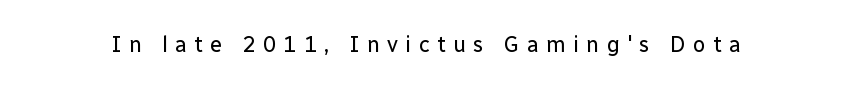
Q: Is the text bold? A: No.
Q: Is the text italic (slanted)? A: No, it is upright.
Q: Is the text underlined? A: No.
Q: Is the spacing between letters normal or unusually wide? A: Unusually wide.
